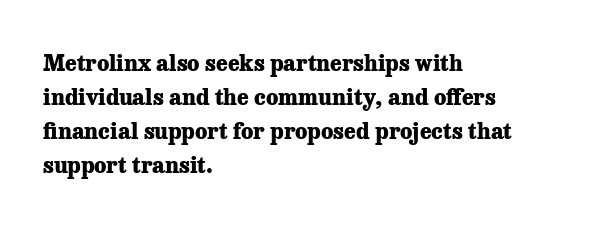
{"italic": "no", "bold": "yes", "underline": "no", "align": "left", "line_spacing": "normal", "line_spacing_ratio": 1.55, "letter_spacing": "normal", "letter_spacing_em": 0.0, "glyph_px": 22}
